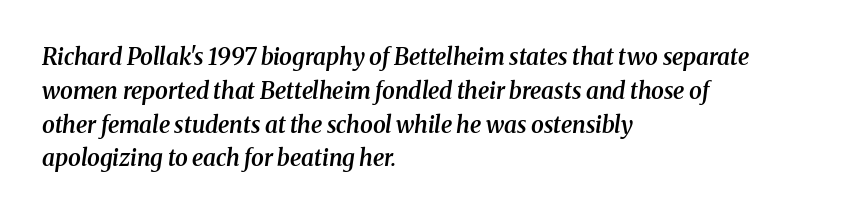
Q: Is the text bold? A: Semi-bold.
Q: Is the text italic (slanted)? A: Yes, it leans right by about 8 degrees.
Q: Is the text underlined? A: No.
Q: How is the paragraph aligned? A: Left-aligned.
Q: Is the spacing between letters normal or unusually wide? A: Normal.
Q: Is the spacing between lines tight, normal or loose? A: Normal.
